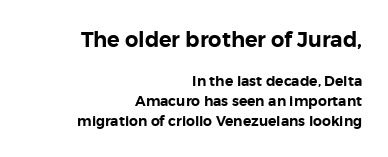
A student would notice the top passage is typeset larger than what follows. These lines are set flush right with a ragged left edge. Words float on clear page, feet unadorned. The tracking reads as untouched default to a designer's eye. These lines sit exactly where default settings would place them. In terms of posture, this sample is upright.
